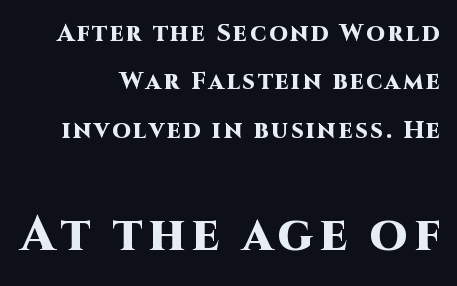
The image shows 49 px heavy sans-serif type, upright; set right-aligned, loose line spacing (2.02x), not underlined; the second (bottom) block is 2.04x larger; high stroke contrast and a large x-height.
